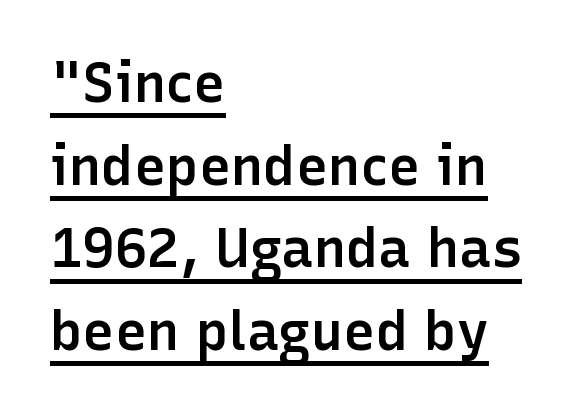
The image shows 54 px semibold sans-serif type, upright; set left-aligned, normal line spacing (1.53x), normal letter spacing, underlined; low stroke contrast and a medium x-height.
